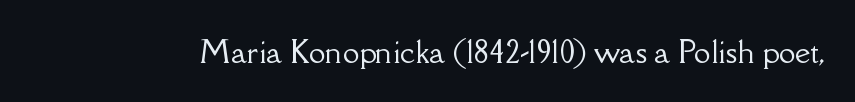
These lines were composed using upright roman letters. The string is rendered with underlining switched off. How are the letters spaced? Ordinarily, with no added tracking. Letterform terminals end in serifs throughout the passage.
